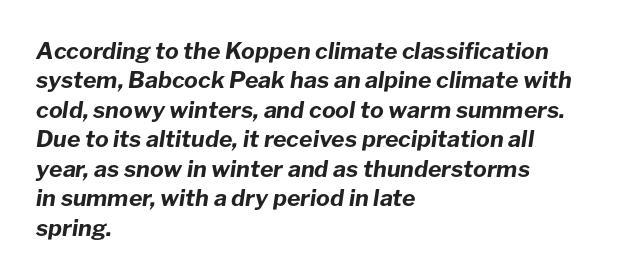
Is the type slanted? Yes — the strokes lean at a clear angle. Plenty of ink on the page — the face is bold. In terms of letterspacing, this is plain default setting. The lines in this sample share a left origin and differ only in where they stop.
